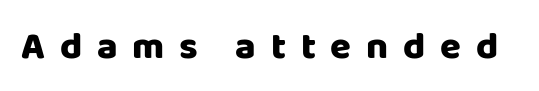
The image shows 38 px sans-serif type, upright; set unusually wide letter spacing (+0.39 em), not underlined; low stroke contrast and a large x-height.
